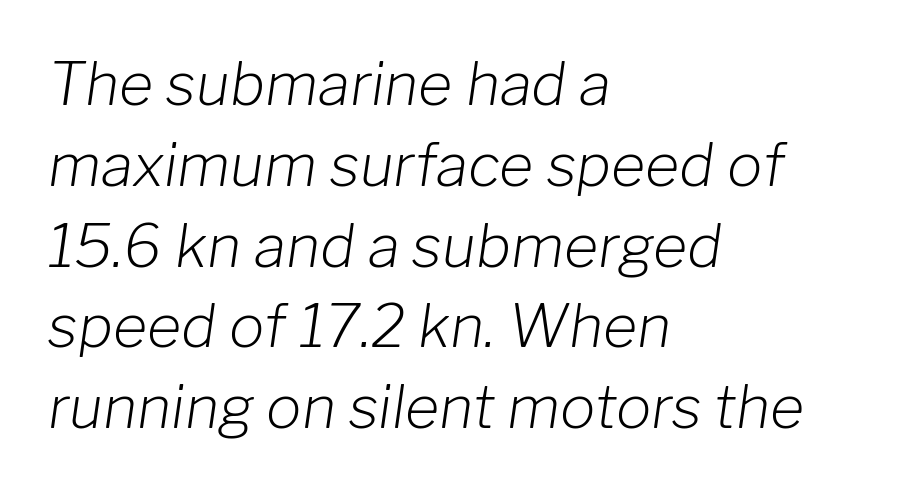
Q: Is the text bold? A: No.
Q: Is the text italic (slanted)? A: Yes, it leans right by about 8 degrees.
Q: Is the text underlined? A: No.
Q: How is the paragraph aligned? A: Left-aligned.
Q: Is the spacing between letters normal or unusually wide? A: Normal.
Q: Is the spacing between lines tight, normal or loose? A: Normal.
Q: Width (condensed, normal, or wide)? A: Normal.
Q: Stroke contrast? A: Low.
Q: x-height? A: Medium.
Q: Monospaced? A: No.
